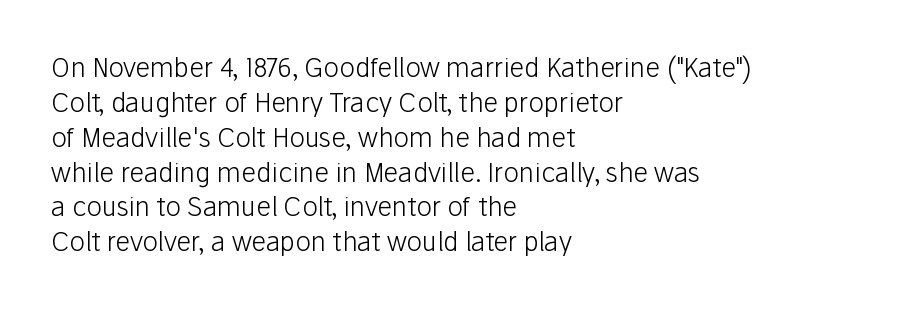
{"italic": "no", "bold": "no", "underline": "no", "align": "left", "line_spacing": "normal", "line_spacing_ratio": 1.34, "letter_spacing": "normal", "letter_spacing_em": 0.0, "glyph_px": 26}
